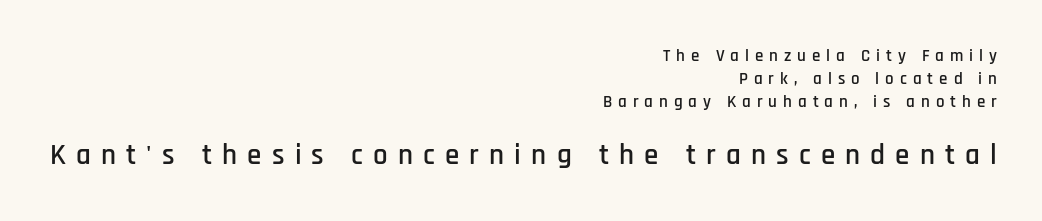
The image shows 29 px condensed sans-serif type, upright; set right-aligned, normal line spacing (1.35x), unusually wide letter spacing (+0.35 em), not underlined; the second (bottom) block is 1.71x larger; low stroke contrast and a large x-height.
